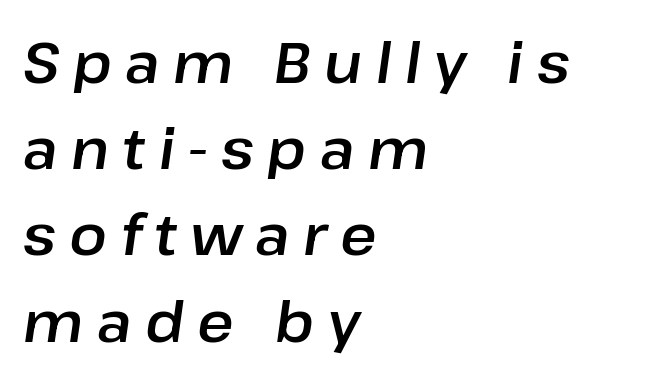
Q: Is the text italic (slanted)? A: Yes, it leans right by about 8 degrees.
Q: Is the text underlined? A: No.
Q: How is the paragraph aligned? A: Left-aligned.
Q: Is the spacing between letters normal or unusually wide? A: Unusually wide.
Q: Is the spacing between lines tight, normal or loose? A: Normal.
Q: Width (condensed, normal, or wide)? A: Normal.
Q: Stroke contrast? A: Low.
Q: x-height? A: Medium.
Q: Monospaced? A: No.
